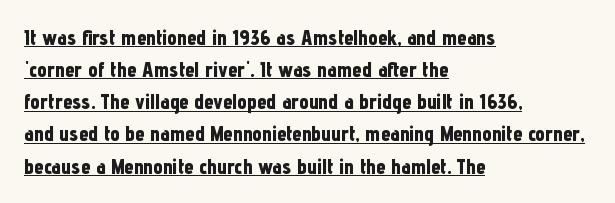
{"italic": "no", "bold": "yes", "underline": "yes", "align": "left", "line_spacing": "normal", "line_spacing_ratio": 1.53, "letter_spacing": "normal", "letter_spacing_em": 0.0, "glyph_px": 21}
